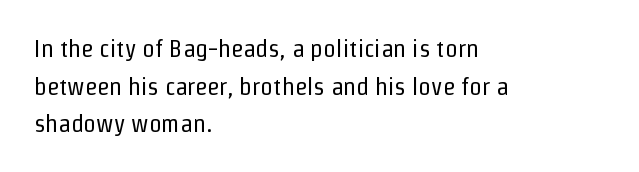
{"italic": "no", "bold": "no", "underline": "no", "align": "left", "line_spacing": "normal", "line_spacing_ratio": 1.51, "letter_spacing": "normal", "letter_spacing_em": 0.0, "glyph_px": 25}
